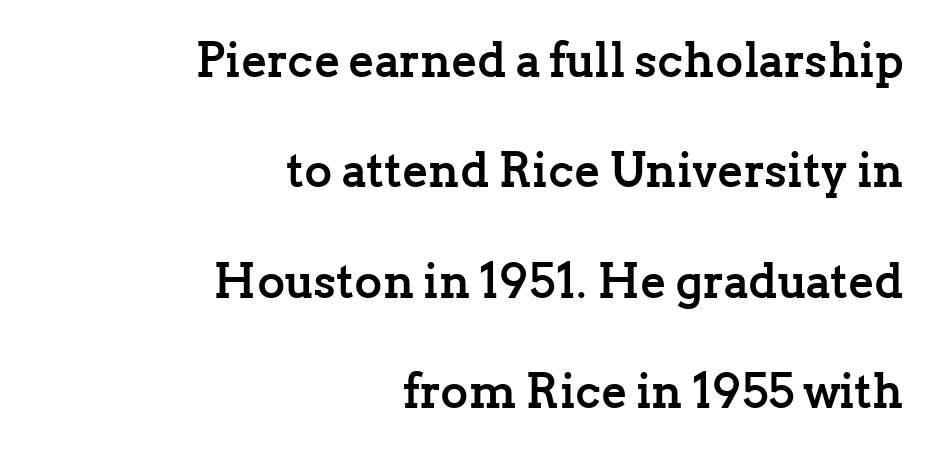
Q: Is the text bold? A: Yes.
Q: Is the text italic (slanted)? A: No, it is upright.
Q: Is the typeface a serif or a sans-serif typeface? A: Serif.
Q: Is the text underlined? A: No.
Q: How is the paragraph aligned? A: Right-aligned.
Q: Is the spacing between letters normal or unusually wide? A: Normal.
Q: Is the spacing between lines tight, normal or loose? A: Loose.
Q: Width (condensed, normal, or wide)? A: Normal.
Q: Stroke contrast? A: Low.
Q: x-height? A: Medium.
Q: Monospaced? A: No.
